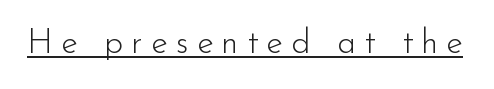
Q: Is the text bold? A: No.
Q: Is the text italic (slanted)? A: No, it is upright.
Q: Is the typeface a serif or a sans-serif typeface? A: Sans-serif.
Q: Is the text underlined? A: Yes.
Q: Is the spacing between letters normal or unusually wide? A: Unusually wide.
Q: Width (condensed, normal, or wide)? A: Normal.
Q: Stroke contrast? A: Low.
Q: x-height? A: Small.
Q: Monospaced? A: No.
